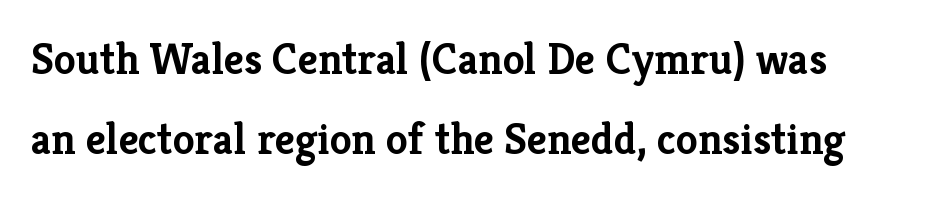
Observe the ordinary spacing: letters are neighbours, not strangers. The face used here is proportionally spaced, like ordinary book or web type. The axis of the letterforms is exactly vertical. Note: serifs present on the glyphs. The glyphs are unaccompanied by any horizontal stroke below them.
